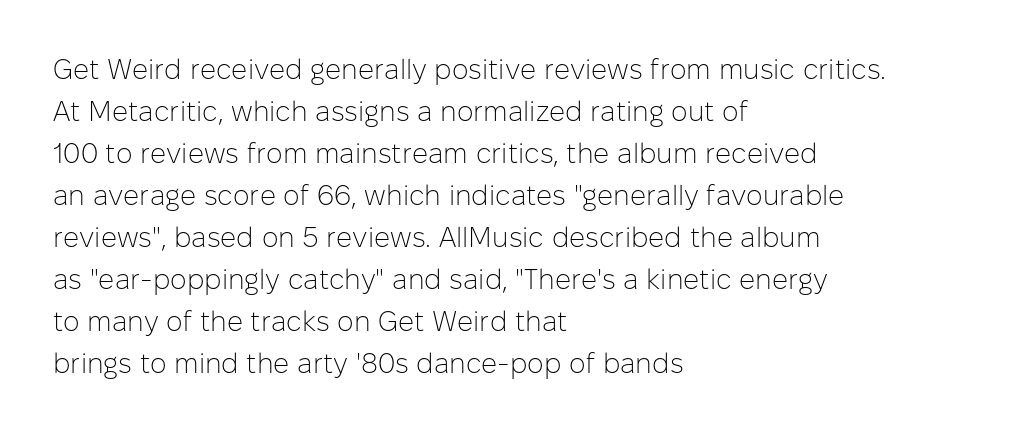
What's the leading like? Ordinary, nothing unusual. Heft: none added — not bold. The zone under the glyphs is completely vacant. Characters remain perfectly vertical along every line. This is sans-serif lettering, the kind often seen on screens and signage. The rendering uses natural spacing where letterforms have individual widths.
